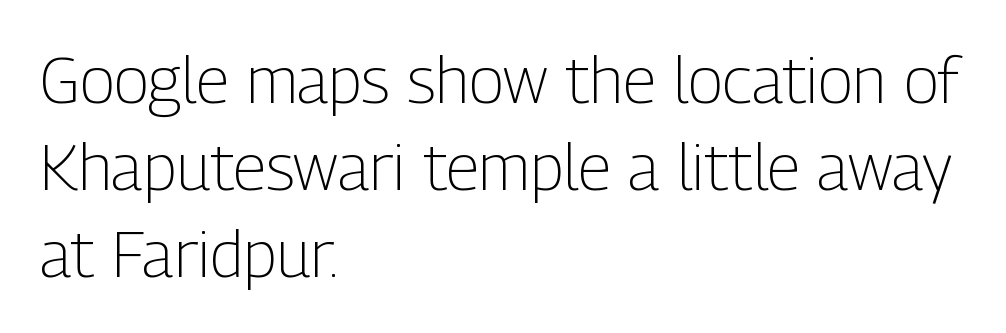
{"serif": "no", "italic": "no", "bold": "no", "weight": "light", "width": "condensed", "stroke_contrast": "low", "x_height": "medium", "monospaced": "no", "underline": "no", "align": "left", "line_spacing": "normal", "line_spacing_ratio": 1.34, "letter_spacing": "normal", "letter_spacing_em": 0.0, "glyph_px": 65}
